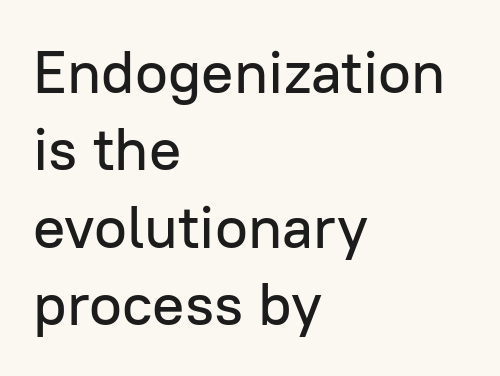
How are the letters spaced? Ordinarily, with no added tracking. Descenders hang freely into open space. A typesetter would mark this as roman, not italic. Every row of glyphs begins at an identical x-position on the left. Letterform terminals end flat and unadorned throughout the passage.
